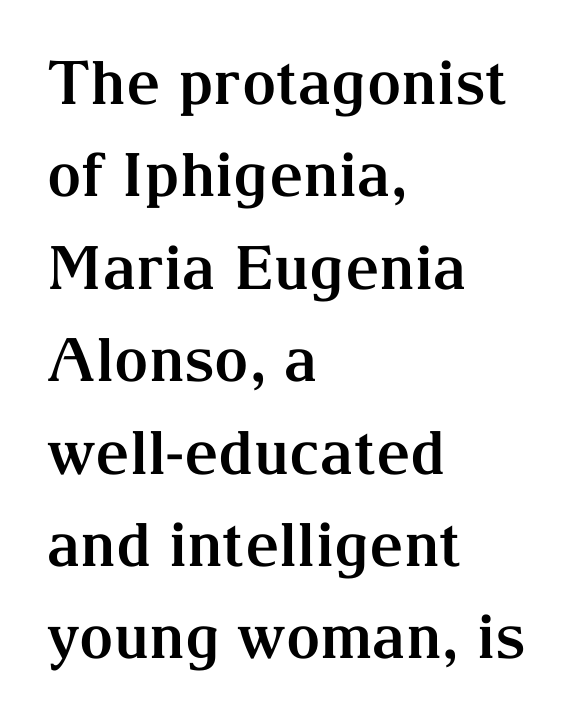
Q: Is the text bold? A: Yes.
Q: Is the text italic (slanted)? A: No, it is upright.
Q: Is the typeface a serif or a sans-serif typeface? A: Serif.
Q: Is the text underlined? A: No.
Q: How is the paragraph aligned? A: Left-aligned.
Q: Is the spacing between letters normal or unusually wide? A: Normal.
Q: Is the spacing between lines tight, normal or loose? A: Normal.
Q: Width (condensed, normal, or wide)? A: Normal.
Q: Stroke contrast? A: Medium.
Q: x-height? A: Medium.
Q: Monospaced? A: No.
